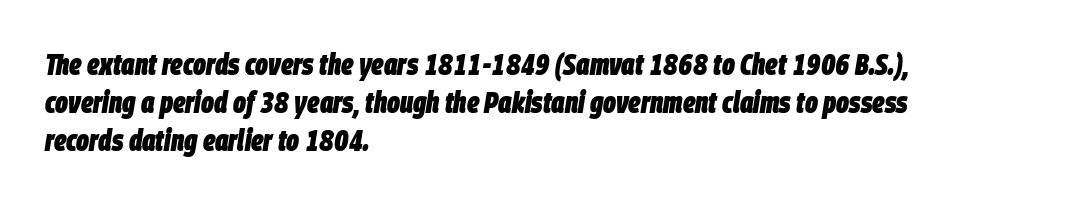
Normally led — the rows are evenly, conventionally spaced. Character widths vary here, with narrow letters taking less room than wide ones. The tracking reads as untouched default to a designer's eye. Heft: maximum for text — a bold.
